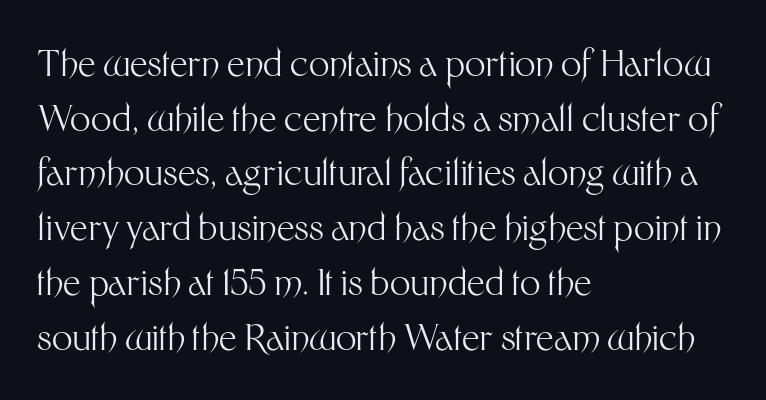
The image shows 36 px light sans-serif type, upright; set left-aligned, normal line spacing (1.52x), normal letter spacing, not underlined; medium stroke contrast and a medium x-height.
